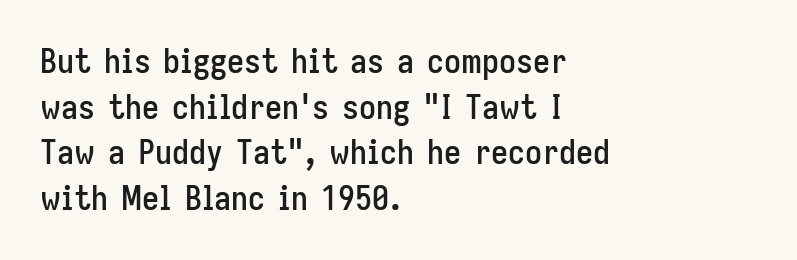
{"serif": "no", "italic": "no", "width": "condensed", "stroke_contrast": "low", "x_height": "medium", "monospaced": "no", "underline": "no", "align": "left", "line_spacing": "normal", "line_spacing_ratio": 1.34, "letter_spacing": "normal", "letter_spacing_em": 0.0, "glyph_px": 34}
